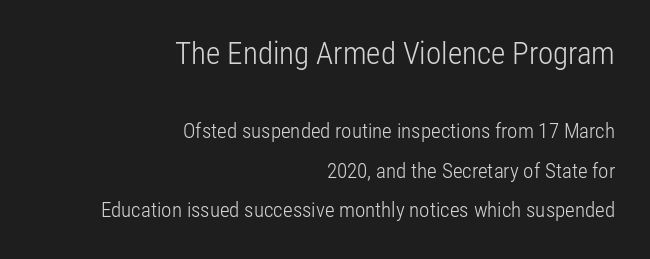
The image shows 31 px light, condensed sans-serif type, upright; set right-aligned, line spacing 1.88x, normal letter spacing, not underlined; the first (top) block is 1.48x larger; low stroke contrast and a medium x-height.
